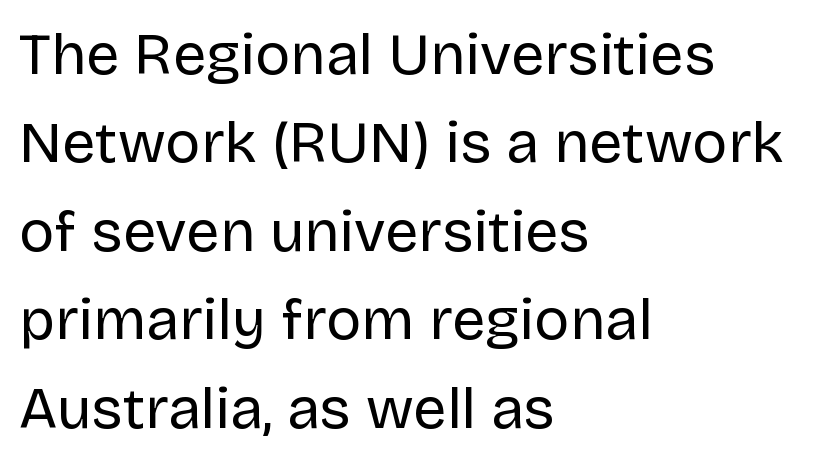
{"serif": "no", "italic": "no", "bold": "no", "weight": "regular", "width": "normal", "stroke_contrast": "low", "x_height": "large", "monospaced": "no", "underline": "no", "align": "left", "line_spacing": "normal", "line_spacing_ratio": 1.5, "letter_spacing": "normal", "letter_spacing_em": 0.0, "glyph_px": 59}
